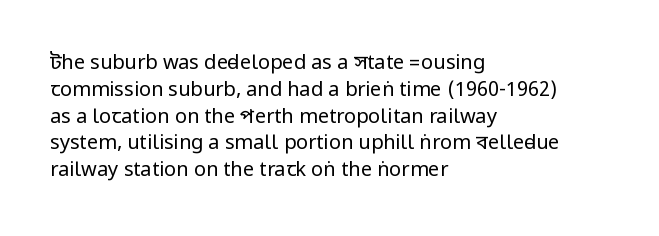
Unlike italic type, these characters show no tilt at all. Honestly, there is no underline to notice here at all. The ragged edge is on the right, which tells us the setting is flush left. Tracking here is standard; glyphs follow each other at the usual distance.
